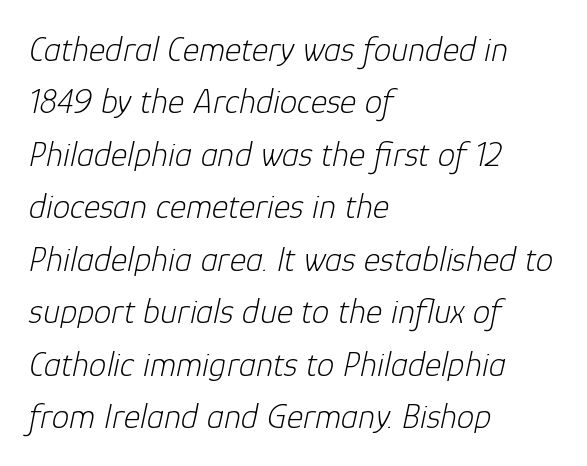
Characters follow at the spacing the type designer built in. You could not count columns in this text — the font is proportionally spaced. Is the stroke heavy? The answer is a plain regular-or-lighter. A normal amount of white space separates one row of letters from the next. Check the space under the baseline: it is left empty. Looking at the ascenders, they clearly lean.
